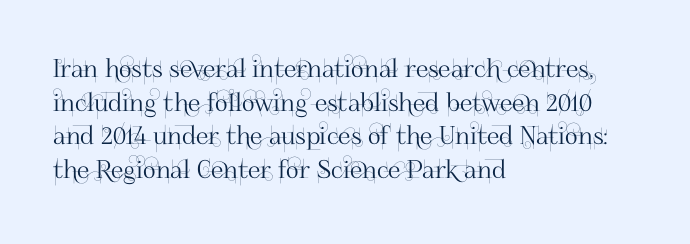
Caption: multi-line text, flush left, ragged right. The font's upright variant was chosen for this text. What stands out about the letter spacing? Nothing — it is the standard amount. Has an underline been added? It has not. This block has exactly the height ordinary leading produces.
